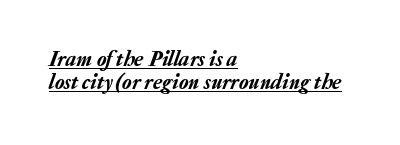
The compositor pushed each line to the left boundary. The face used here appears with an underline applied. These lines were composed using italics. Tracking here is standard; glyphs follow each other at the usual distance.
